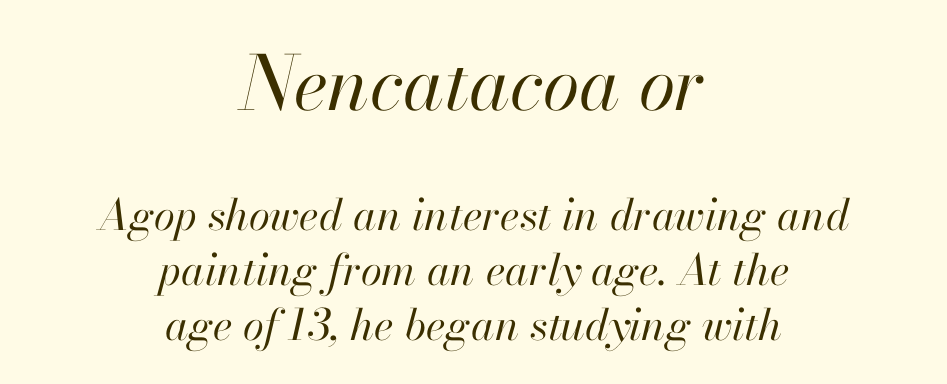
The image shows 75 px regular-weight type, italic (leaning right); set centered, normal line spacing (1.28x), normal letter spacing, not underlined; the first (top) block is 1.74x larger; high stroke contrast and a small x-height.
